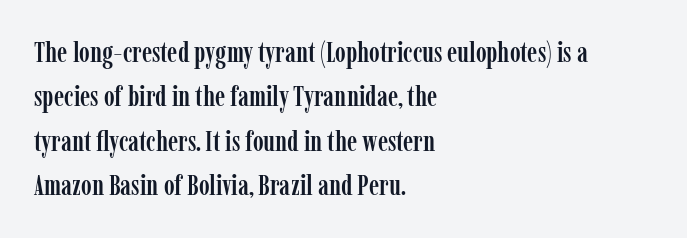
{"serif": "yes", "italic": "no", "width": "condensed", "stroke_contrast": "low", "x_height": "medium", "monospaced": "no", "underline": "no", "align": "left", "line_spacing": "normal", "line_spacing_ratio": 1.53, "letter_spacing": "normal", "letter_spacing_em": 0.0, "glyph_px": 29}
